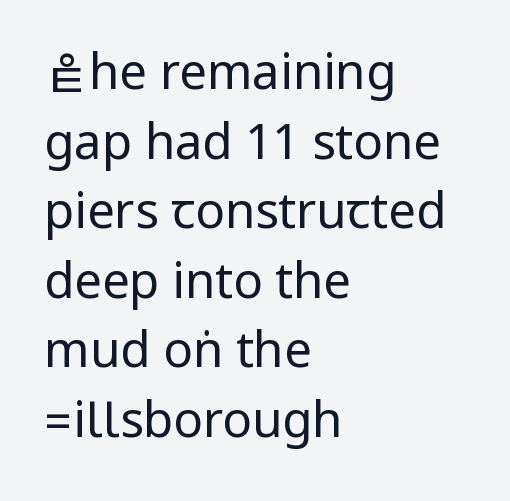
Style check: upright. Leading: standard. Underline: absent. The font is comparable to plain body text, perhaps lighter. Words appear dense and cohesive because spacing is normal. In CSS terms this would be text-align: left.
